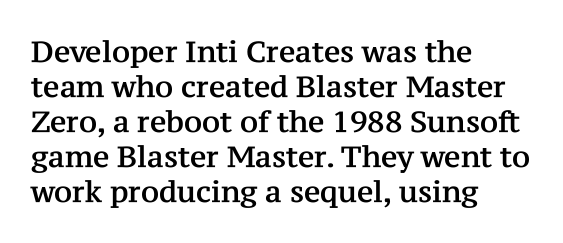
Q: Is the text italic (slanted)? A: No, it is upright.
Q: Is the typeface a serif or a sans-serif typeface? A: Serif.
Q: Is the text underlined? A: No.
Q: How is the paragraph aligned? A: Left-aligned.
Q: Is the spacing between letters normal or unusually wide? A: Normal.
Q: Width (condensed, normal, or wide)? A: Normal.
Q: Stroke contrast? A: Medium.
Q: x-height? A: Medium.
Q: Monospaced? A: No.
